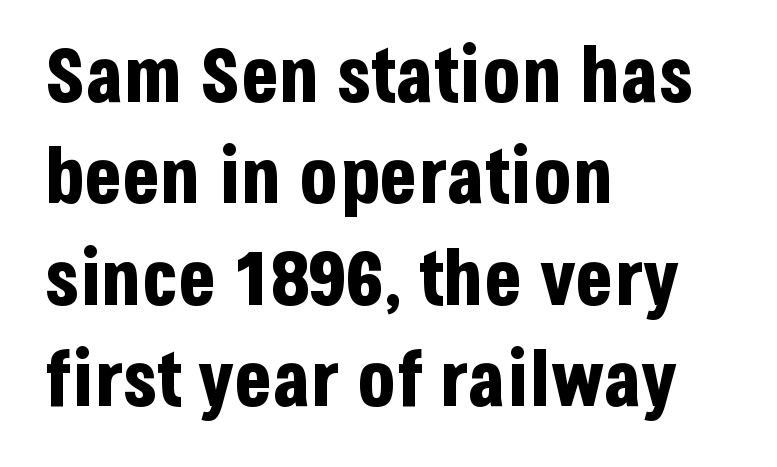
The image shows 78 px bold, condensed sans-serif type, upright; set left-aligned, normal line spacing (1.3x), normal letter spacing, not underlined; low stroke contrast and a large x-height.
